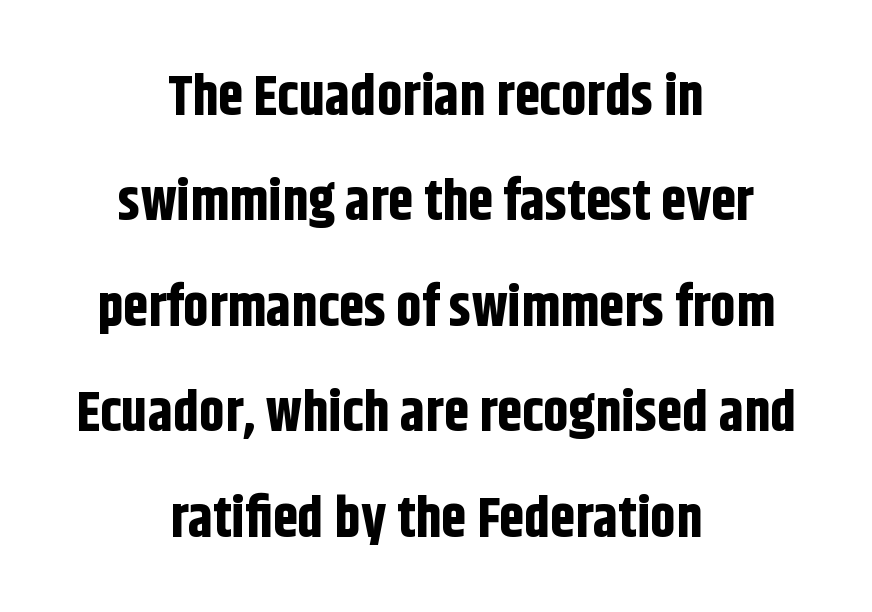
The image shows 57 px bold, condensed sans-serif type, upright; set centered, line spacing 1.85x, normal letter spacing, not underlined; low stroke contrast and a large x-height.
